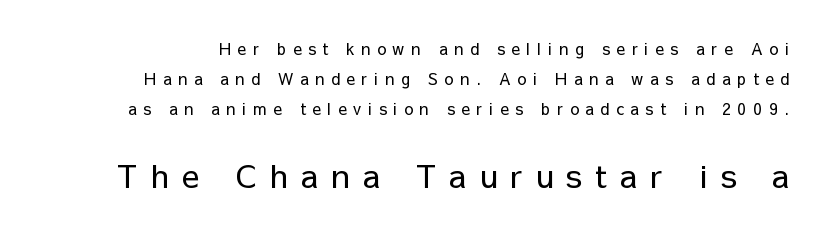
{"serif": "no", "italic": "no", "bold": "no", "weight": "regular", "width": "normal", "stroke_contrast": "low", "x_height": "medium", "monospaced": "no", "underline": "no", "line_spacing_ratio": 1.86, "letter_spacing": "wide", "letter_spacing_em": 0.42, "larger_block": "second", "size_ratio": 2.0, "glyph_px": 32}
